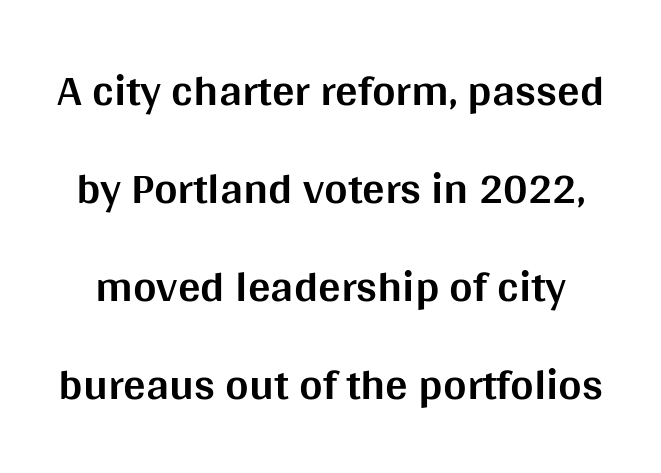
Q: Is the text bold? A: Yes.
Q: Is the text italic (slanted)? A: No, it is upright.
Q: Is the typeface a serif or a sans-serif typeface? A: Sans-serif.
Q: Is the text underlined? A: No.
Q: Is the spacing between letters normal or unusually wide? A: Normal.
Q: Is the spacing between lines tight, normal or loose? A: Loose.
Q: Width (condensed, normal, or wide)? A: Normal.
Q: Stroke contrast? A: Medium.
Q: x-height? A: Large.
Q: Monospaced? A: No.
